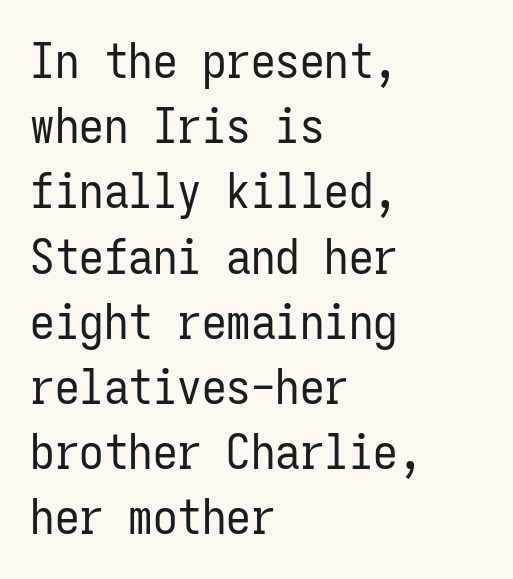
Check where the strokes stop: nothing finishes them off — pure sans. Rendered with straight, roman letterforms. Rule under the text: the space is simply empty. Horizontally, the lines are justified to the leading edge only. Caption: standard tracking, unaltered. Is this a fixed-width face? Yes — each glyph sits in an identical cell.
